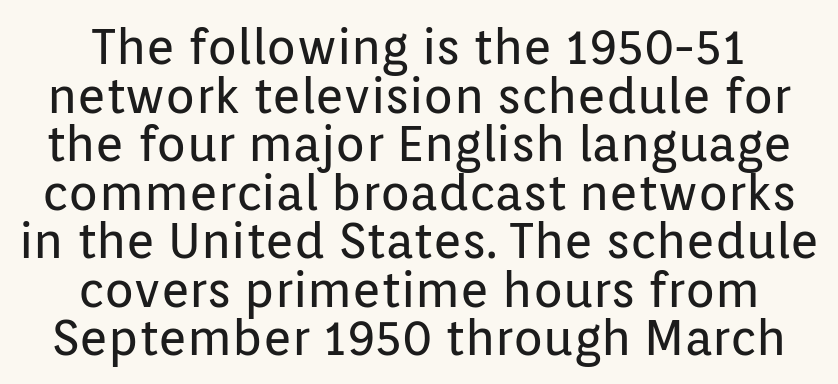
The image shows 49 px regular-weight sans-serif type, upright; set centered, tight line spacing (0.99x), normal letter spacing, not underlined; low stroke contrast and a medium x-height.
